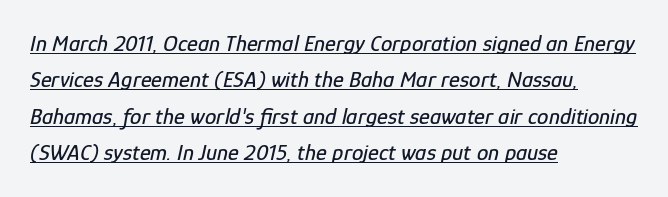
The image shows 23 px text type, italic (leaning right); set left-aligned, normal line spacing (1.58x), normal letter spacing, underlined.
